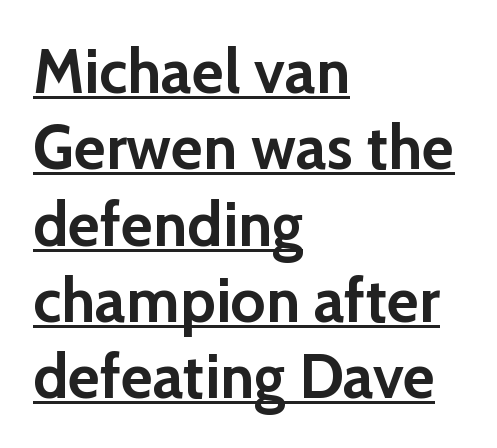
Q: Is the text bold? A: Yes.
Q: Is the text italic (slanted)? A: No, it is upright.
Q: Is the typeface a serif or a sans-serif typeface? A: Sans-serif.
Q: Is the text underlined? A: Yes.
Q: How is the paragraph aligned? A: Left-aligned.
Q: Is the spacing between letters normal or unusually wide? A: Normal.
Q: Width (condensed, normal, or wide)? A: Normal.
Q: Stroke contrast? A: Low.
Q: x-height? A: Medium.
Q: Monospaced? A: No.
